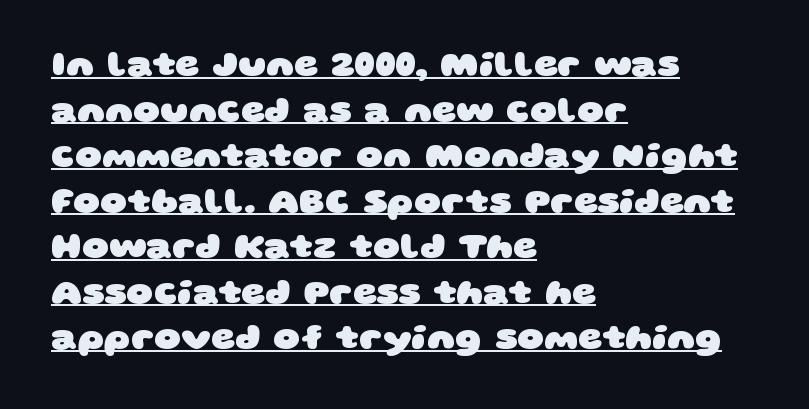
The image shows 37 px heavy, wide sans-serif type; set left-aligned, line spacing 1.23x, normal letter spacing, underlined; low stroke contrast and a large x-height.
